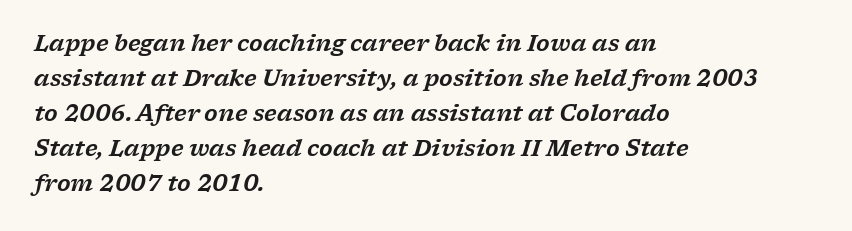
Q: Is the text italic (slanted)? A: Yes, it leans right by about 17 degrees.
Q: Is the text underlined? A: No.
Q: How is the paragraph aligned? A: Left-aligned.
Q: Is the spacing between letters normal or unusually wide? A: Normal.
Q: Is the spacing between lines tight, normal or loose? A: Normal.
